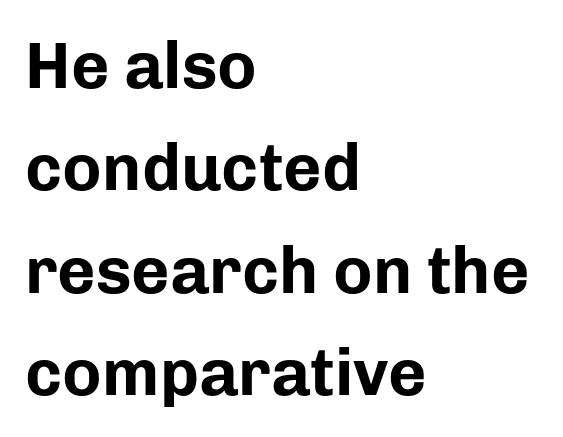
Observe the ordinary spacing: letters are neighbours, not strangers. In terms of leading, this rendering sits right in the middle. No word sits above an underline. Strong, thick strokes mark this as bold type. These lines stack with their left ends in a neat column.
